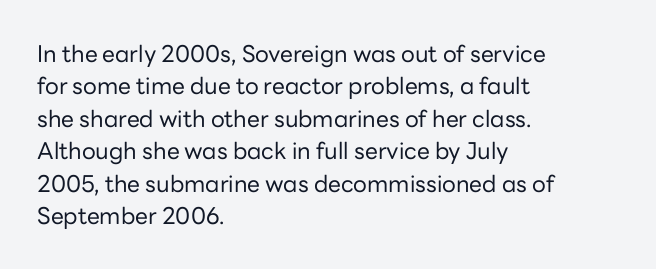
Q: Is the text bold? A: No.
Q: Is the text italic (slanted)? A: No, it is upright.
Q: Is the text underlined? A: No.
Q: How is the paragraph aligned? A: Left-aligned.
Q: Is the spacing between letters normal or unusually wide? A: Normal.
Q: Is the spacing between lines tight, normal or loose? A: Normal.
